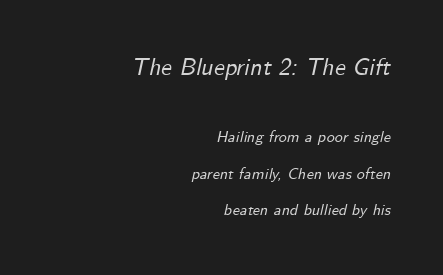
Q: Is the text italic (slanted)? A: Yes, it leans right by about 12 degrees.
Q: Is the text underlined? A: No.
Q: How is the paragraph aligned? A: Right-aligned.
Q: Is the spacing between letters normal or unusually wide? A: Normal.
Q: Is the spacing between lines tight, normal or loose? A: Loose.
Q: Which block of text is set in a larger size, the first (top) or the second (bottom)? A: The first (top) one.
